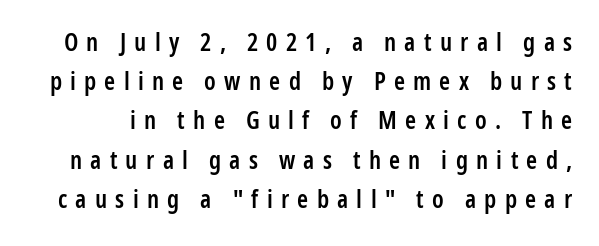
The rendering uses a semibold face; strokes are thickened but not to full bold. The passage shown stacks its lines at a standard gap. Designer's note — italics off, roman on. Check under the words: just untouched page. Does extra space separate the letters? Yes, quite a lot of it.
